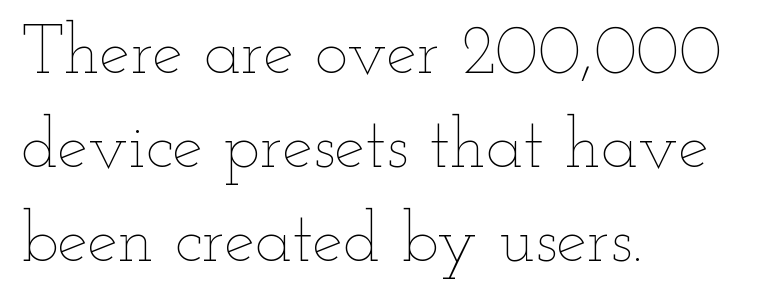
This block has exactly the height ordinary leading produces. Descenders hang freely into open space. The rendering anchors every line to the left-hand side. Looks like regular typesetting: each glyph gets only the width it needs.
